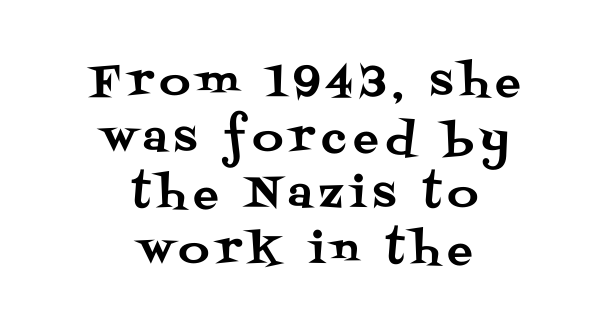
The image shows 42 px serif type, upright; set centered, normal line spacing (1.33x), not underlined; medium stroke contrast and a large x-height.
